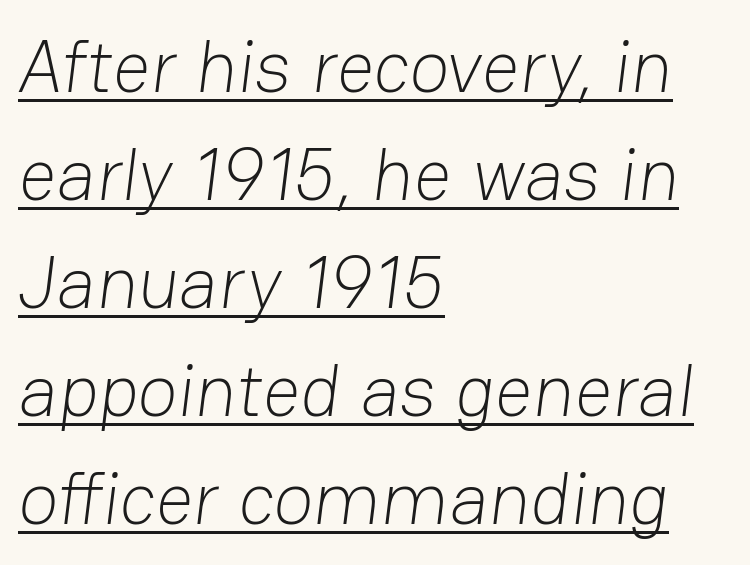
{"serif": "no", "bold": "no", "weight": "light", "width": "normal", "stroke_contrast": "low", "x_height": "medium", "monospaced": "no", "underline": "yes", "align": "left", "line_spacing": "normal", "line_spacing_ratio": 1.46, "letter_spacing": "normal", "letter_spacing_em": 0.0, "glyph_px": 74}
